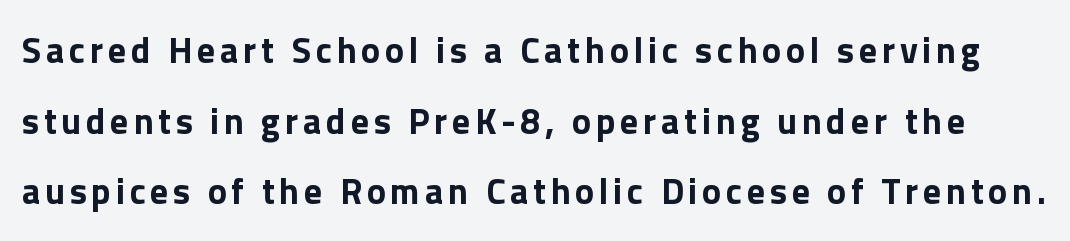
Classification — sans serif. Plain, unruled lines of type. As a designer I'd log this as weight 700, bold. The typography opts for an upright posture over an oblique one. These lines are rendered in a variable-pitch font. Leading is clearly above the norm, producing a sparse column.
